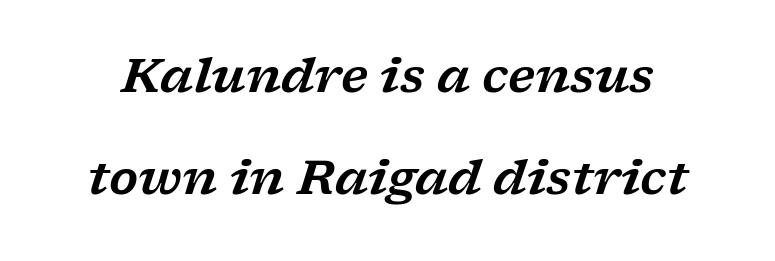
The image shows 47 px wide serif type, italic (leaning right); set loose line spacing (2.18x), normal letter spacing, not underlined; low stroke contrast and a medium x-height.
